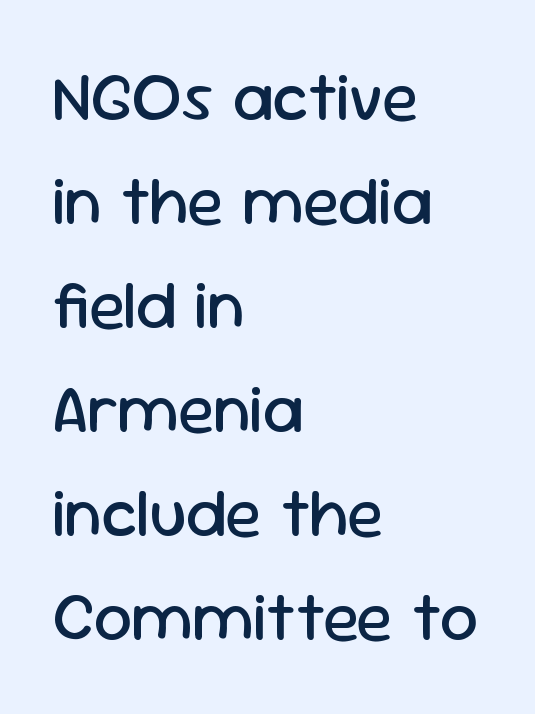
Q: Is the text bold? A: No.
Q: Is the text italic (slanted)? A: No, it is upright.
Q: Is the typeface a serif or a sans-serif typeface? A: Sans-serif.
Q: Is the text underlined? A: No.
Q: How is the paragraph aligned? A: Left-aligned.
Q: Is the spacing between letters normal or unusually wide? A: Normal.
Q: Is the spacing between lines tight, normal or loose? A: Normal.
Q: Width (condensed, normal, or wide)? A: Normal.
Q: Stroke contrast? A: Low.
Q: x-height? A: Medium.
Q: Monospaced? A: No.
